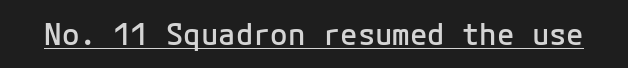
Q: Is the text bold? A: Semi-bold.
Q: Is the text italic (slanted)? A: No, it is upright.
Q: Is the typeface a serif or a sans-serif typeface? A: Sans-serif.
Q: Is the text underlined? A: Yes.
Q: Is the spacing between letters normal or unusually wide? A: Normal.
Q: Width (condensed, normal, or wide)? A: Normal.
Q: Stroke contrast? A: Low.
Q: x-height? A: Medium.
Q: Monospaced? A: Yes.
